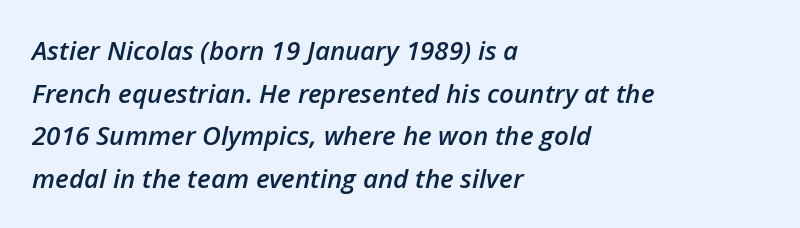
The image shows 26 px text type, italic (leaning right); set left-aligned, normal line spacing (1.64x), normal letter spacing, not underlined.
